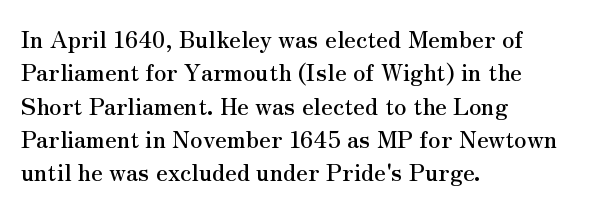
Q: Is the text italic (slanted)? A: No, it is upright.
Q: Is the text underlined? A: No.
Q: How is the paragraph aligned? A: Left-aligned.
Q: Is the spacing between letters normal or unusually wide? A: Normal.
Q: Is the spacing between lines tight, normal or loose? A: Normal.
